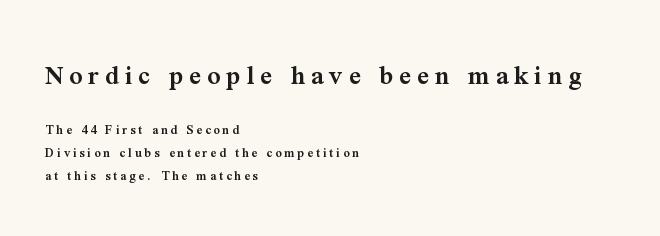
The letters are semibold — heavier than regular but short of a full bold. Descender tails drop into unmarked territory. Substantial extra tracking has been applied to these lines. Here the designer chose a conventional face with non-uniform glyph widths.
